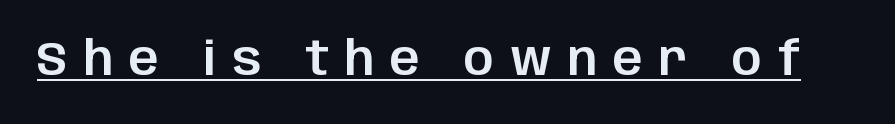
{"serif": "no", "italic": "no", "width": "normal", "stroke_contrast": "low", "x_height": "large", "monospaced": "no", "underline": "yes", "letter_spacing": "wide", "letter_spacing_em": 0.34, "glyph_px": 47}
